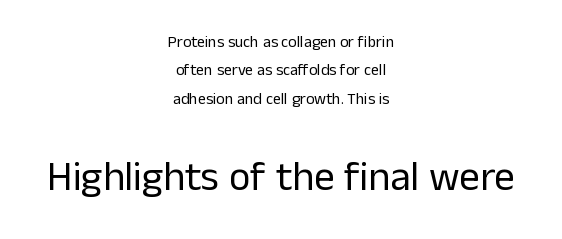
The words here are not underlined. The cut favours lightness, reaching ordinary text weight at its darkest. The letters stand straight up with perfectly vertical stems. The face used here is proportionally spaced, like ordinary book or web type. The letters sit at their default tracking, neither squeezed nor spread.
